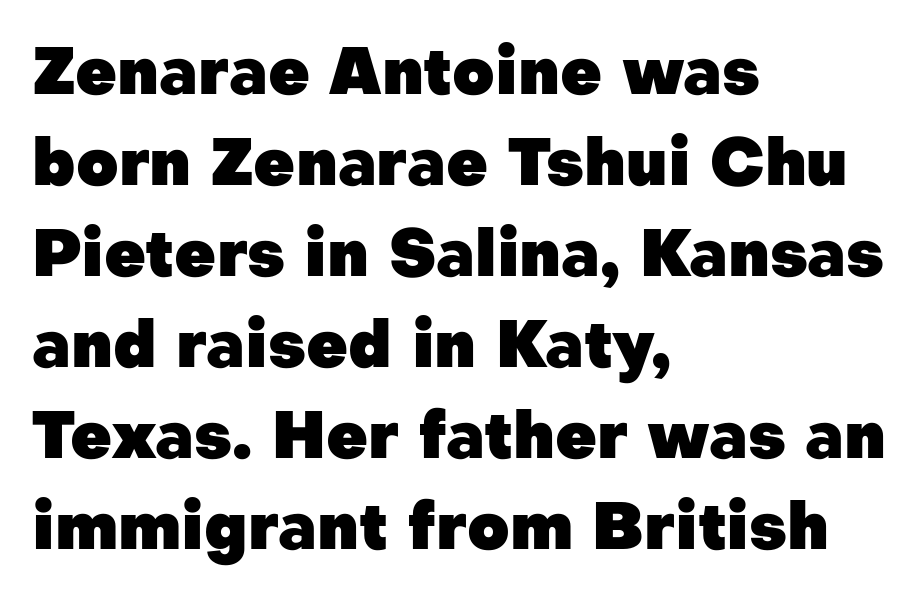
{"serif": "no", "italic": "no", "bold": "yes", "weight": "heavy", "width": "normal", "stroke_contrast": "low", "x_height": "medium", "monospaced": "no", "underline": "no", "align": "left", "line_spacing": "normal", "line_spacing_ratio": 1.4, "letter_spacing": "normal", "letter_spacing_em": 0.0, "glyph_px": 65}
